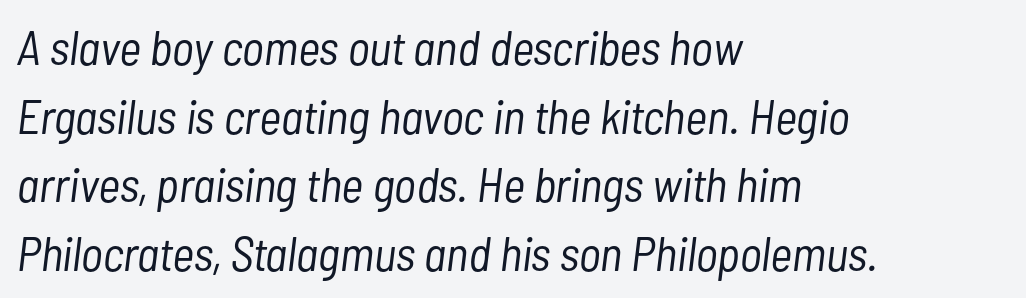
The image shows 48 px light, condensed type, italic (leaning right); set left-aligned, normal line spacing (1.43x), normal letter spacing, not underlined; low stroke contrast and a medium x-height.
